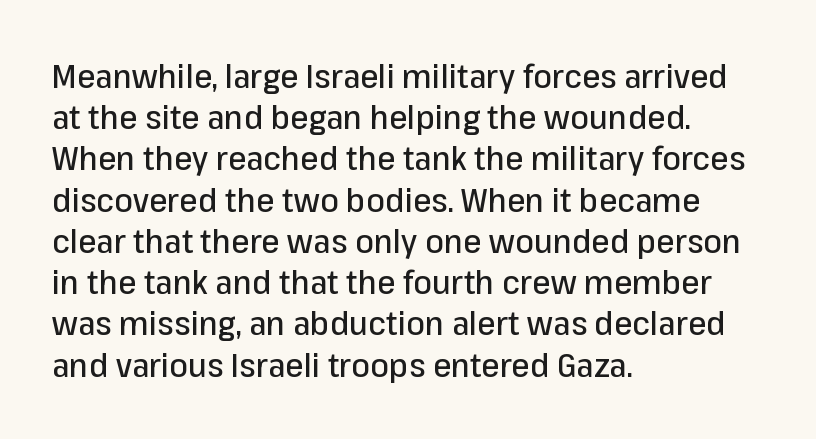
{"serif": "no", "italic": "no", "width": "normal", "stroke_contrast": "low", "x_height": "medium", "monospaced": "no", "underline": "no", "align": "left", "line_spacing": "normal", "line_spacing_ratio": 1.25, "letter_spacing": "normal", "letter_spacing_em": 0.0, "glyph_px": 33}
